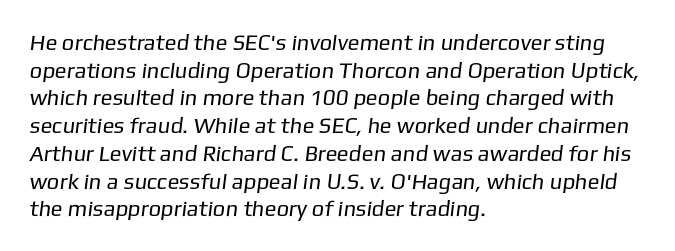
{"bold": "no", "underline": "no", "align": "left", "line_spacing": "normal", "line_spacing_ratio": 1.26, "letter_spacing": "normal", "letter_spacing_em": 0.0, "glyph_px": 22}
